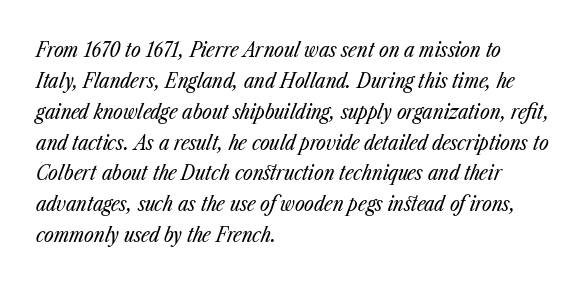
Q: Is the text bold? A: No.
Q: Is the text italic (slanted)? A: Yes, it leans right by about 23 degrees.
Q: Is the text underlined? A: No.
Q: How is the paragraph aligned? A: Left-aligned.
Q: Is the spacing between letters normal or unusually wide? A: Normal.
Q: Is the spacing between lines tight, normal or loose? A: Normal.
